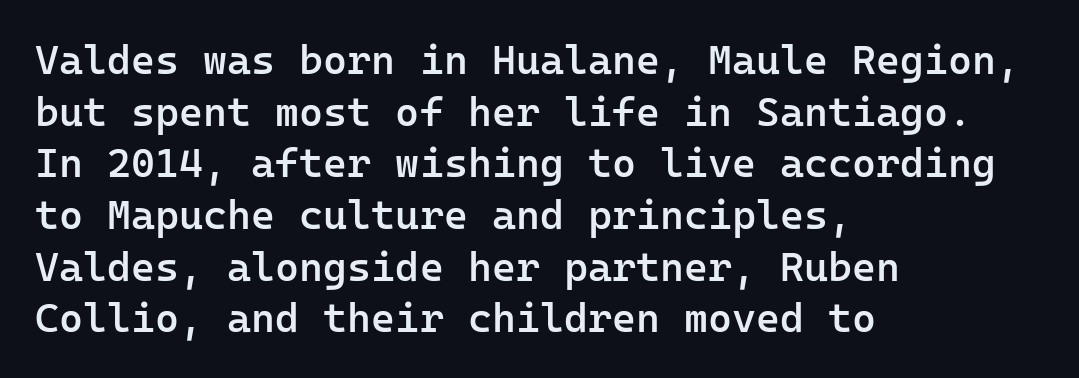
Q: Is the text bold? A: Semi-bold.
Q: Is the text italic (slanted)? A: No, it is upright.
Q: Is the typeface a serif or a sans-serif typeface? A: Sans-serif.
Q: Is the text underlined? A: No.
Q: How is the paragraph aligned? A: Left-aligned.
Q: Is the spacing between letters normal or unusually wide? A: Normal.
Q: Is the spacing between lines tight, normal or loose? A: Normal.
Q: Width (condensed, normal, or wide)? A: Normal.
Q: Stroke contrast? A: Low.
Q: x-height? A: Medium.
Q: Monospaced? A: Yes.
